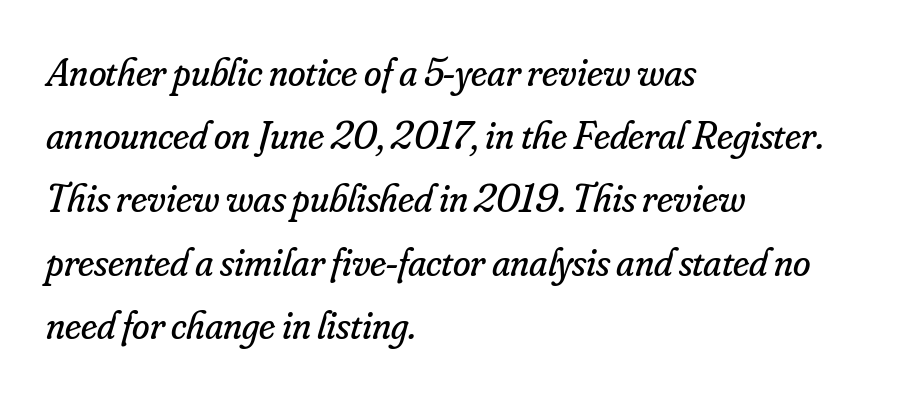
{"serif": "yes", "italic": "yes", "lean": "right", "slant_degrees": 16, "bold": "no", "weight": "regular", "width": "normal", "stroke_contrast": "low", "x_height": "small", "monospaced": "no", "underline": "no", "align": "left", "line_spacing": "normal", "line_spacing_ratio": 1.58, "letter_spacing": "normal", "letter_spacing_em": 0.0, "glyph_px": 40}
